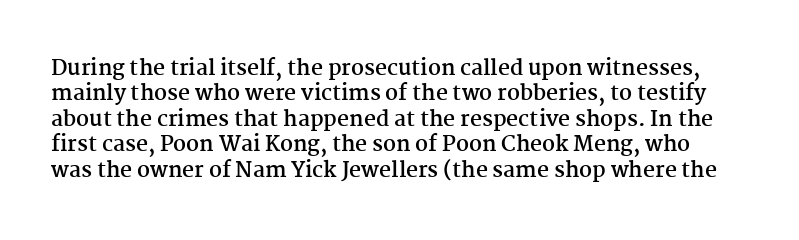
The image shows 21 px bold type, upright; set line spacing 1.21x, normal letter spacing, not underlined.
